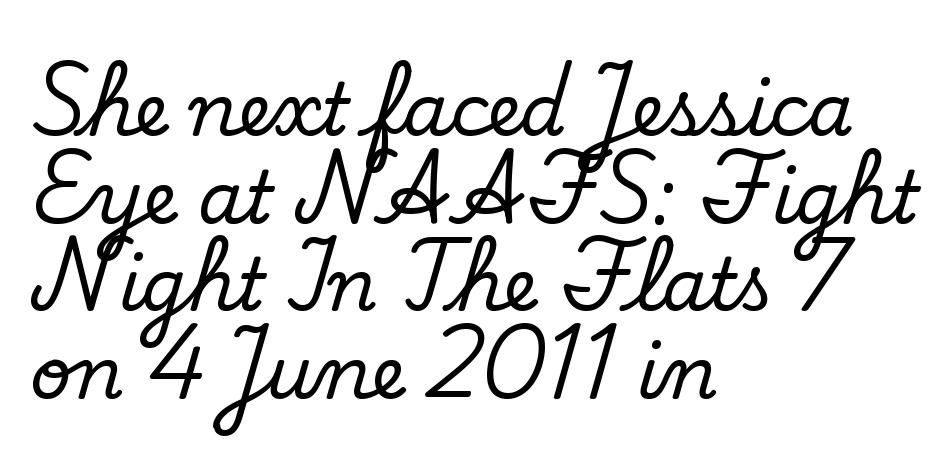
Q: Is the text italic (slanted)? A: Yes.
Q: Is the typeface a serif or a sans-serif typeface? A: Serif.
Q: Is the text underlined? A: No.
Q: How is the paragraph aligned? A: Left-aligned.
Q: Is the spacing between letters normal or unusually wide? A: Normal.
Q: Width (condensed, normal, or wide)? A: Normal.
Q: Stroke contrast? A: Low.
Q: x-height? A: Small.
Q: Monospaced? A: No.
